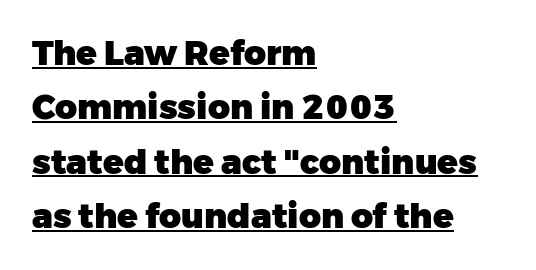
Q: Is the text bold? A: Yes.
Q: Is the text italic (slanted)? A: No, it is upright.
Q: Is the typeface a serif or a sans-serif typeface? A: Sans-serif.
Q: Is the text underlined? A: Yes.
Q: How is the paragraph aligned? A: Left-aligned.
Q: Is the spacing between letters normal or unusually wide? A: Normal.
Q: Is the spacing between lines tight, normal or loose? A: Normal.
Q: Width (condensed, normal, or wide)? A: Normal.
Q: Stroke contrast? A: Low.
Q: x-height? A: Medium.
Q: Monospaced? A: No.
